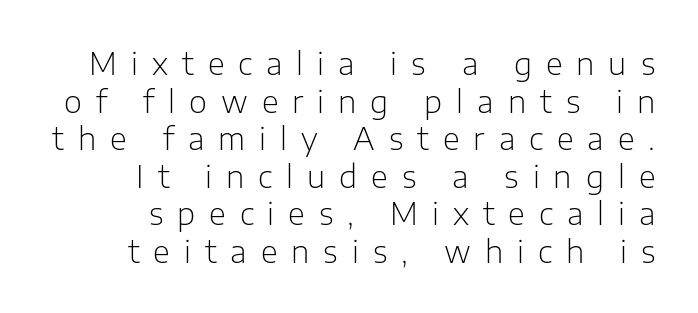
Caption: expanded tracking, letters set apart. If you drew a ruler down the right edge, every line would touch it. The letters stand upright; this is a roman face. Quick note: underline off.
